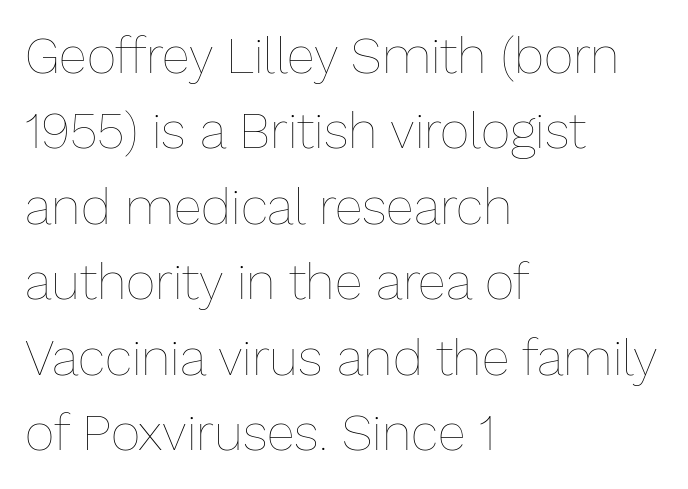
Q: Is the text bold? A: No.
Q: Is the text italic (slanted)? A: No, it is upright.
Q: Is the text underlined? A: No.
Q: How is the paragraph aligned? A: Left-aligned.
Q: Is the spacing between letters normal or unusually wide? A: Normal.
Q: Is the spacing between lines tight, normal or loose? A: Normal.
Q: Width (condensed, normal, or wide)? A: Normal.
Q: Stroke contrast? A: Low.
Q: x-height? A: Medium.
Q: Monospaced? A: No.
